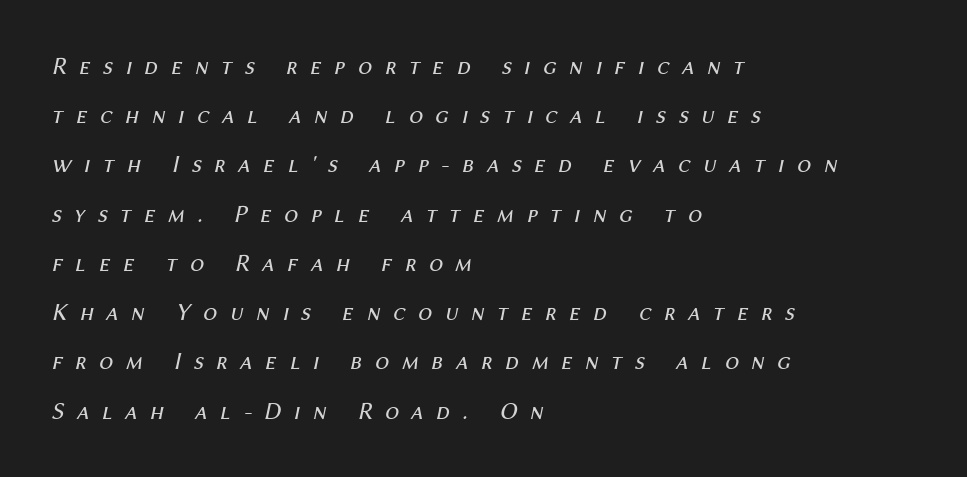
Visually the block forms a straight wall on the left and a jagged coastline on the right. The type is letterspaced generously, with wide tracking. The space beneath each line is pristine and unruled. Ink coverage per letter is moderate at most. Quick note: italic. Summary of vertical rhythm: relaxed, with wide interline spacing.
